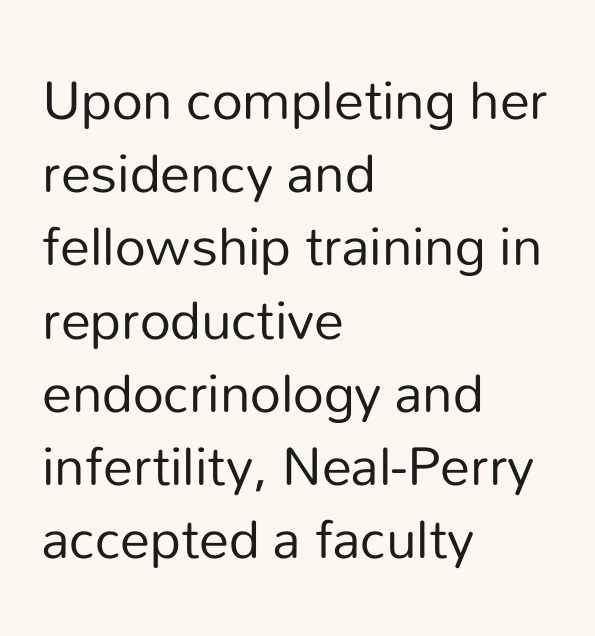
Q: Is the text bold? A: No.
Q: Is the text italic (slanted)? A: No, it is upright.
Q: Is the typeface a serif or a sans-serif typeface? A: Sans-serif.
Q: Is the text underlined? A: No.
Q: How is the paragraph aligned? A: Left-aligned.
Q: Is the spacing between letters normal or unusually wide? A: Normal.
Q: Width (condensed, normal, or wide)? A: Normal.
Q: Stroke contrast? A: Low.
Q: x-height? A: Medium.
Q: Monospaced? A: No.
